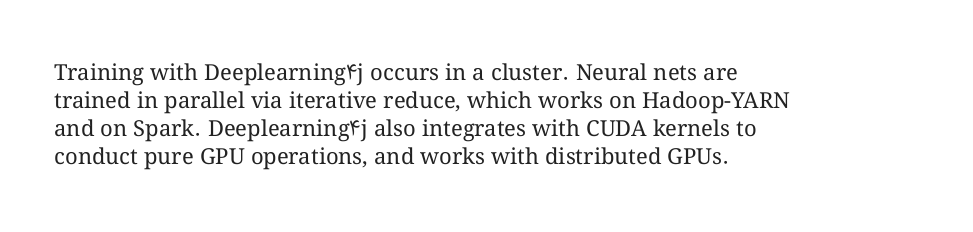
The image shows 22 px text type, upright; set left-aligned, normal line spacing (1.28x), normal letter spacing, not underlined.
